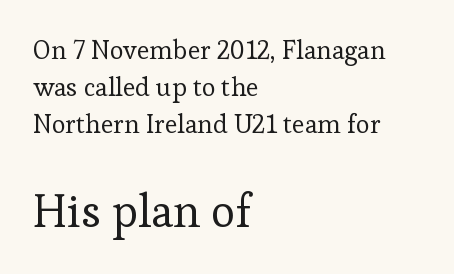
The rows are spaced the way most documents space them. Looks like regular typesetting: each glyph gets only the width it needs. Words appear dense and cohesive because spacing is normal. Top chunk: small. Bottom chunk: large. Regarding serifs, this sample has them. The strokes carry an ordinary text weight at most.
